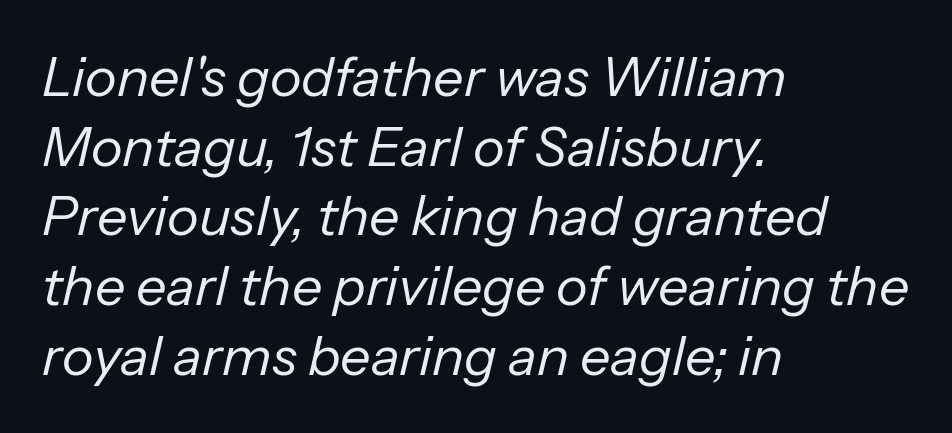
Q: Is the text bold? A: No.
Q: Is the text italic (slanted)? A: Yes, it leans right by about 13 degrees.
Q: Is the text underlined? A: No.
Q: How is the paragraph aligned? A: Left-aligned.
Q: Is the spacing between letters normal or unusually wide? A: Normal.
Q: Is the spacing between lines tight, normal or loose? A: Normal.
Q: Width (condensed, normal, or wide)? A: Normal.
Q: Stroke contrast? A: Low.
Q: x-height? A: Medium.
Q: Monospaced? A: No.
